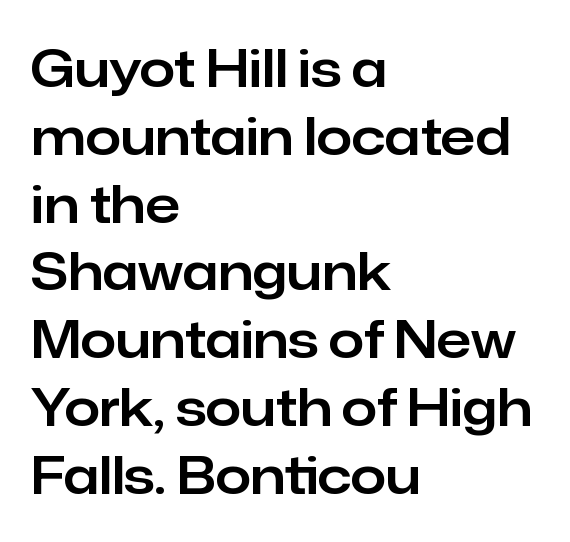
In terms of letterform style, serifs are entirely absent. Do the letters lean? They stand straight. What's the leading like? Ordinary, nothing unusual. This sample uses plain, unmodified letter spacing. Leftover space on each line is placed entirely after the last word.
